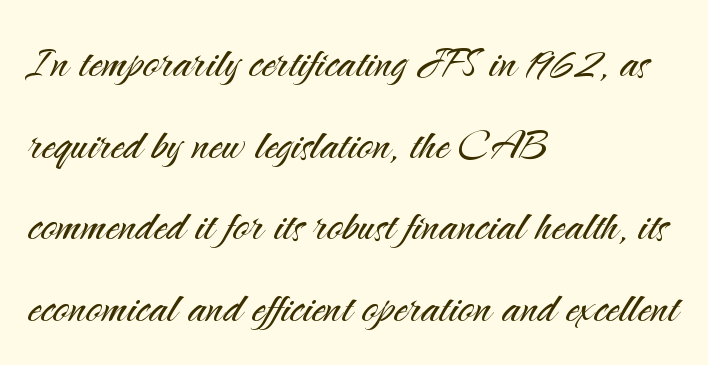
The image shows 54 px light sans-serif type; set left-aligned, normal line spacing (1.51x), normal letter spacing, not underlined; medium stroke contrast and a small x-height.
